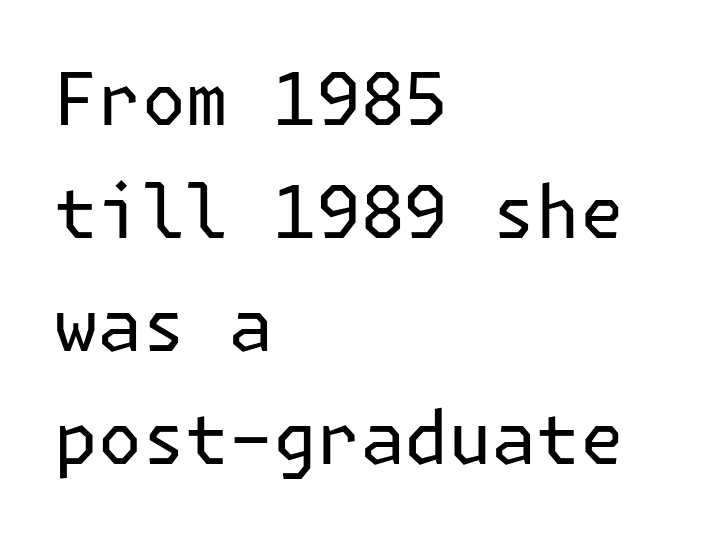
The image shows 73 px regular-weight sans-serif type, upright; set left-aligned, normal line spacing (1.55x), normal letter spacing, not underlined; low stroke contrast and a medium x-height.
